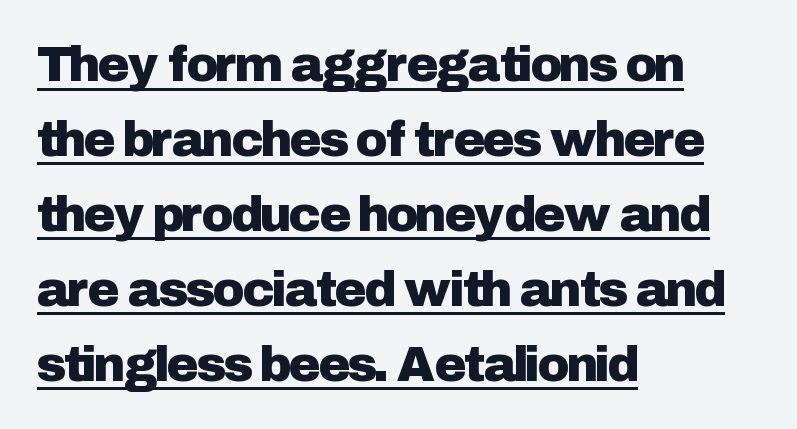
The image shows 49 px sans-serif type, upright; set left-aligned, normal line spacing (1.53x), normal letter spacing, underlined; low stroke contrast and a medium x-height.
